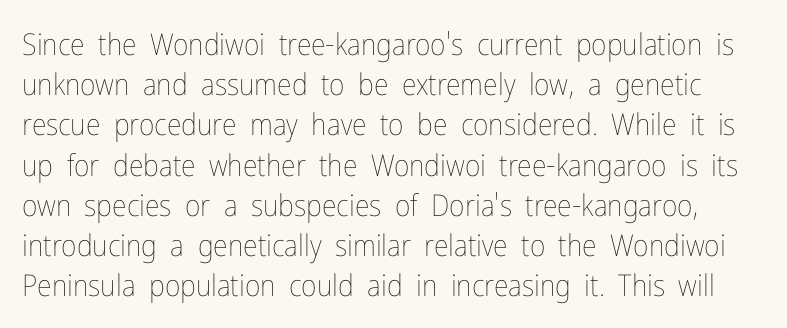
The characters are drawn with everyday or finer stroke widths. Note the varied advance widths — an 'i' is clearly narrower than an 'm'. Descenders hang freely into open space. Letter spacing: default. When letters stand straight like this, we call the style roman or upright.
